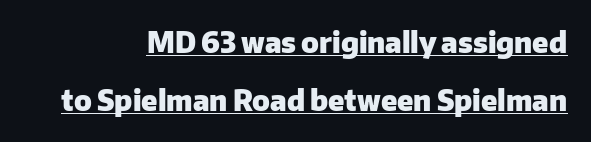
The image shows 28 px heavy sans-serif type, upright; set loose line spacing (2.06x), normal letter spacing, underlined; low stroke contrast and a medium x-height.
